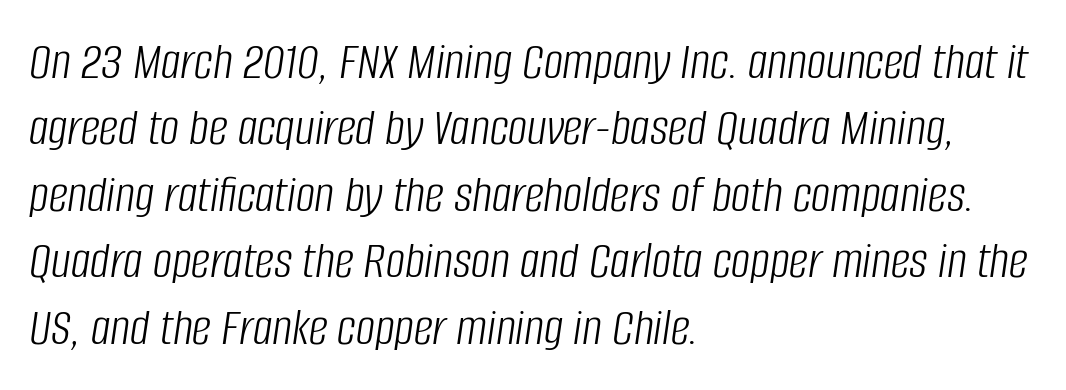
The image shows 54 px light, condensed type, italic (leaning right); set left-aligned, line spacing 1.23x, normal letter spacing, not underlined; low stroke contrast and a large x-height.
